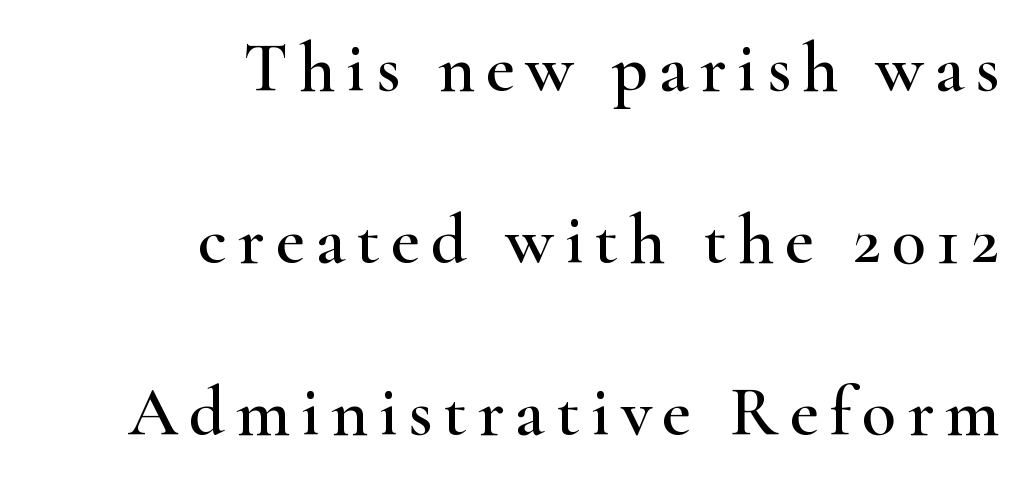
{"serif": "yes", "italic": "no", "width": "wide", "stroke_contrast": "high", "x_height": "small", "monospaced": "no", "underline": "no", "align": "right", "line_spacing": "loose", "line_spacing_ratio": 2.46, "glyph_px": 70}
